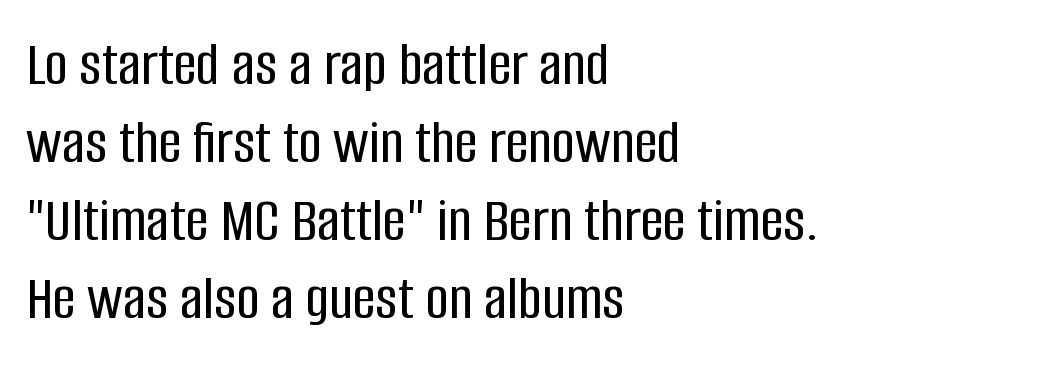
The image shows 64 px condensed sans-serif type, upright; set left-aligned, line spacing 1.22x, normal letter spacing, not underlined; low stroke contrast and a large x-height.
